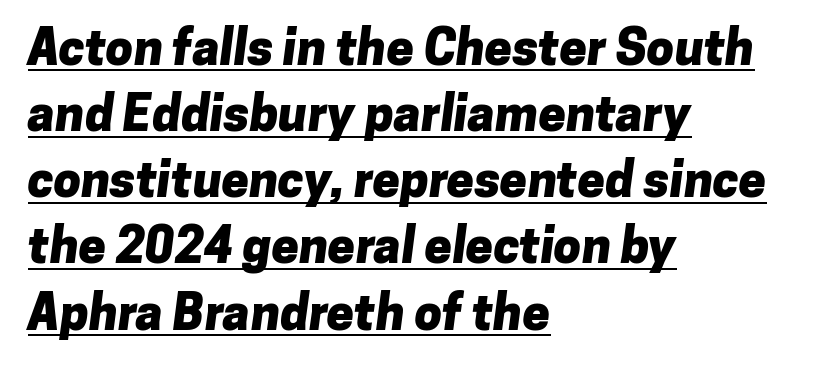
Q: Is the text bold? A: Yes.
Q: Is the typeface a serif or a sans-serif typeface? A: Sans-serif.
Q: Is the text underlined? A: Yes.
Q: How is the paragraph aligned? A: Left-aligned.
Q: Is the spacing between letters normal or unusually wide? A: Normal.
Q: Is the spacing between lines tight, normal or loose? A: Normal.
Q: Width (condensed, normal, or wide)? A: Normal.
Q: Stroke contrast? A: Low.
Q: x-height? A: Medium.
Q: Monospaced? A: No.
